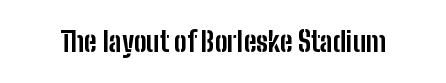
Q: Is the text bold? A: Yes.
Q: Is the text italic (slanted)? A: No, it is upright.
Q: Is the text underlined? A: No.
Q: Is the spacing between letters normal or unusually wide? A: Normal.
